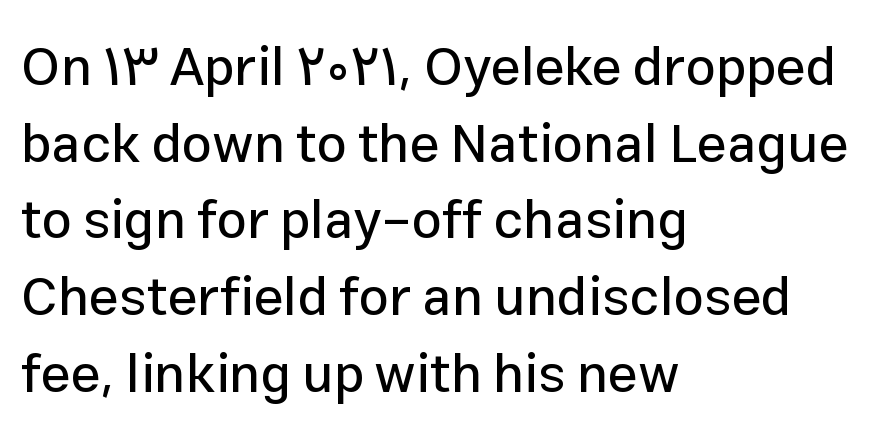
{"serif": "no", "italic": "no", "width": "normal", "stroke_contrast": "low", "x_height": "medium", "monospaced": "no", "underline": "no", "align": "left", "line_spacing": "normal", "line_spacing_ratio": 1.42, "letter_spacing": "normal", "letter_spacing_em": 0.0, "glyph_px": 54}
